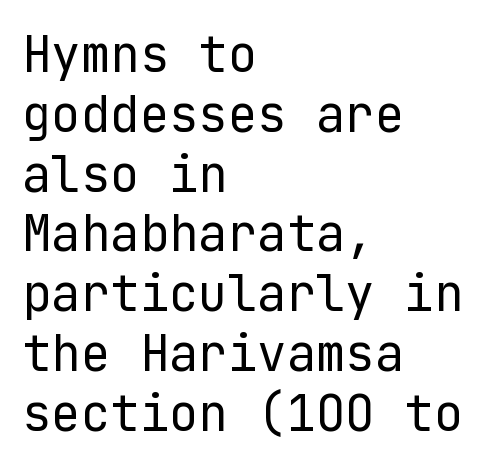
The image shows 49 px regular-weight sans-serif type, upright; set left-aligned, line spacing 1.22x, normal letter spacing, not underlined; low stroke contrast and a medium x-height.
